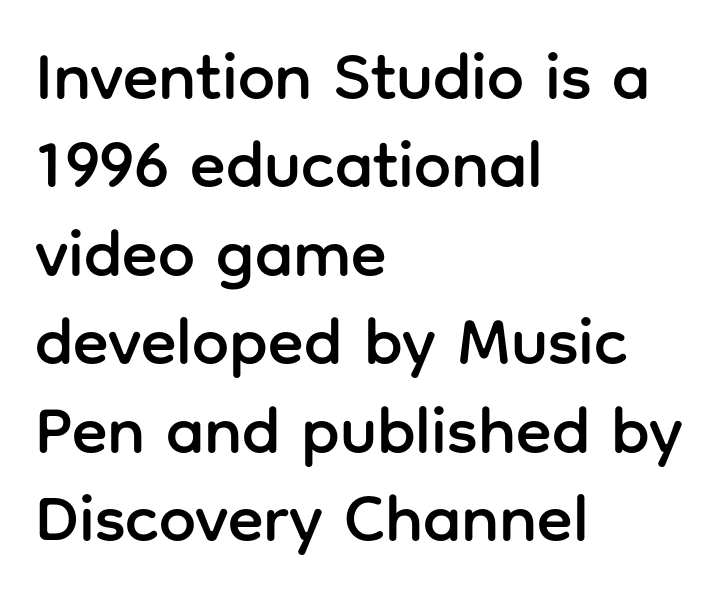
Q: Is the text italic (slanted)? A: No, it is upright.
Q: Is the typeface a serif or a sans-serif typeface? A: Sans-serif.
Q: Is the text underlined? A: No.
Q: How is the paragraph aligned? A: Left-aligned.
Q: Is the spacing between letters normal or unusually wide? A: Normal.
Q: Is the spacing between lines tight, normal or loose? A: Normal.
Q: Width (condensed, normal, or wide)? A: Normal.
Q: Stroke contrast? A: Low.
Q: x-height? A: Medium.
Q: Monospaced? A: No.
